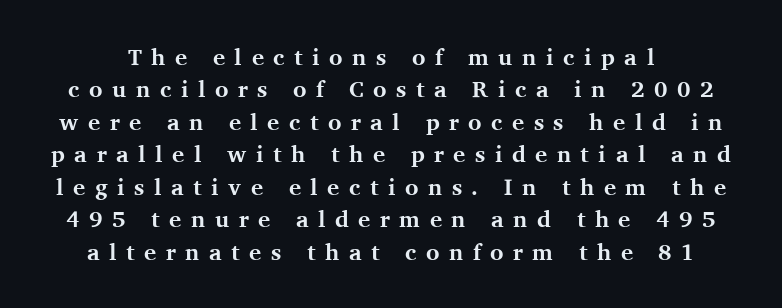
{"italic": "no", "bold": "yes", "underline": "no", "line_spacing": "normal", "line_spacing_ratio": 1.41, "letter_spacing": "wide", "letter_spacing_em": 0.41, "glyph_px": 23}
